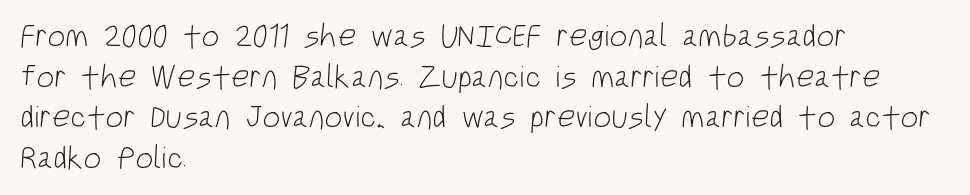
A typesetter would label this face a sans. Each letter keeps its own natural width here, so spacing adapts to shape. The paragraph has a hard left edge and a soft right edge. Leading: standard.
